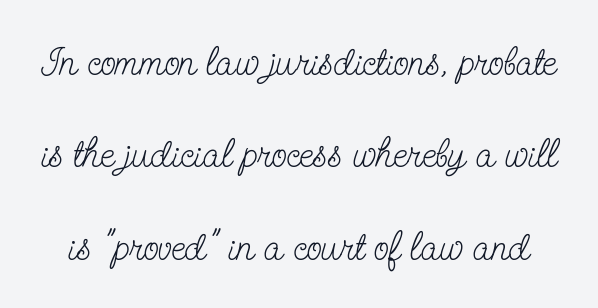
{"serif": "yes", "bold": "no", "weight": "light", "width": "condensed", "stroke_contrast": "low", "x_height": "small", "monospaced": "no", "underline": "no", "line_spacing": "loose", "line_spacing_ratio": 2.31, "letter_spacing": "normal", "letter_spacing_em": 0.0, "glyph_px": 40}
